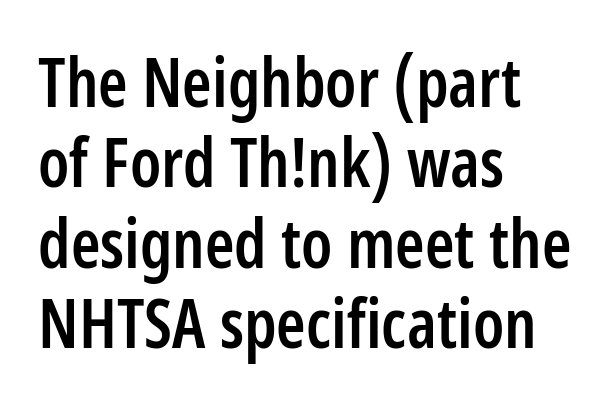
You can tell from the bare stems that sans-serif type was used. Each letter keeps its own natural width here, so spacing adapts to shape. Short note: letters normally spaced. Posture: straight, roman, zero tilt.
